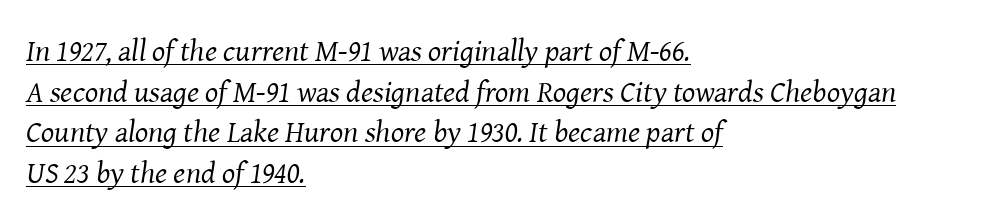
{"serif": "yes", "italic": "yes", "lean": "right", "slant_degrees": 8, "bold": "no", "weight": "regular", "width": "normal", "stroke_contrast": "medium", "x_height": "medium", "monospaced": "no", "underline": "yes", "align": "left", "line_spacing": "normal", "line_spacing_ratio": 1.31, "letter_spacing": "normal", "letter_spacing_em": 0.0, "glyph_px": 31}
